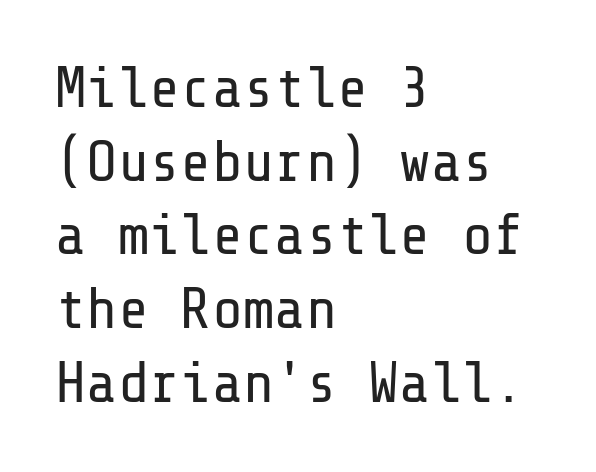
The image shows 58 px regular-weight sans-serif type, upright; set left-aligned, normal line spacing (1.27x), normal letter spacing, not underlined; low stroke contrast and a medium x-height.
